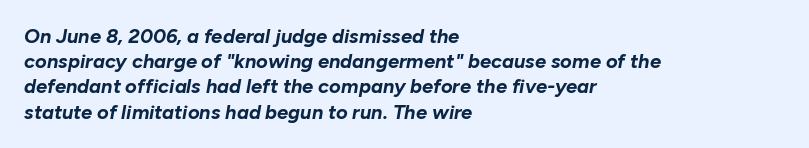
{"italic": "yes", "lean": "right", "slant_degrees": 10, "bold": "yes", "underline": "no", "align": "left", "line_spacing": "normal", "line_spacing_ratio": 1.26, "letter_spacing": "normal", "letter_spacing_em": 0.0, "glyph_px": 20}
